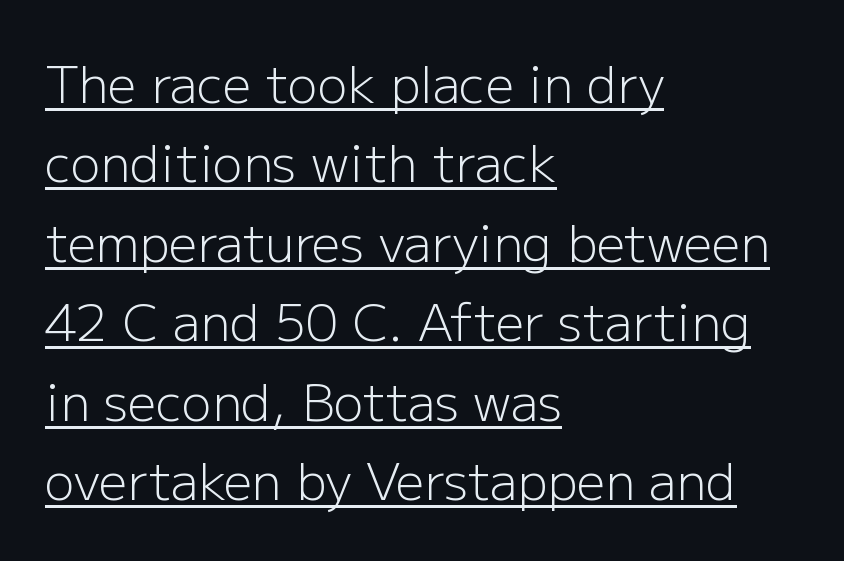
The image shows 50 px light sans-serif type, upright; set left-aligned, normal line spacing (1.59x), normal letter spacing, underlined; low stroke contrast and a medium x-height.
